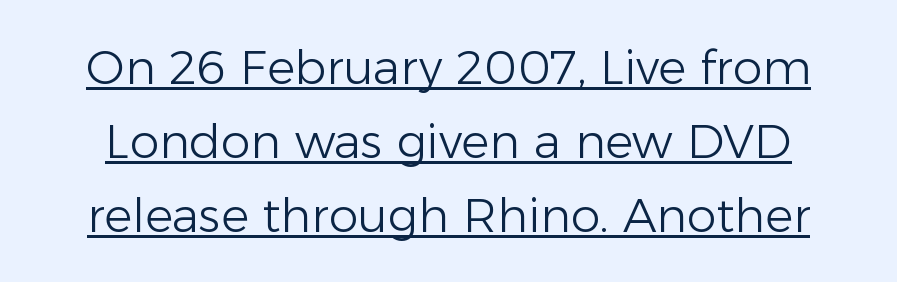
{"serif": "no", "italic": "no", "bold": "no", "weight": "light", "width": "normal", "stroke_contrast": "low", "x_height": "medium", "monospaced": "no", "underline": "yes", "line_spacing": "normal", "line_spacing_ratio": 1.57, "letter_spacing": "normal", "letter_spacing_em": 0.0, "glyph_px": 47}
